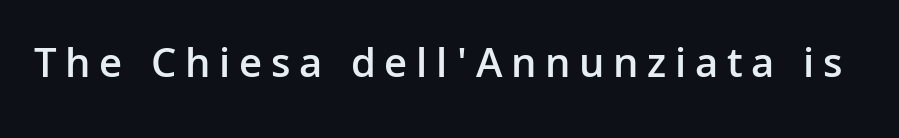
Q: Is the text bold? A: Semi-bold.
Q: Is the text italic (slanted)? A: No, it is upright.
Q: Is the typeface a serif or a sans-serif typeface? A: Sans-serif.
Q: Is the text underlined? A: No.
Q: Is the spacing between letters normal or unusually wide? A: Unusually wide.
Q: Width (condensed, normal, or wide)? A: Normal.
Q: Stroke contrast? A: Low.
Q: x-height? A: Medium.
Q: Monospaced? A: No.
